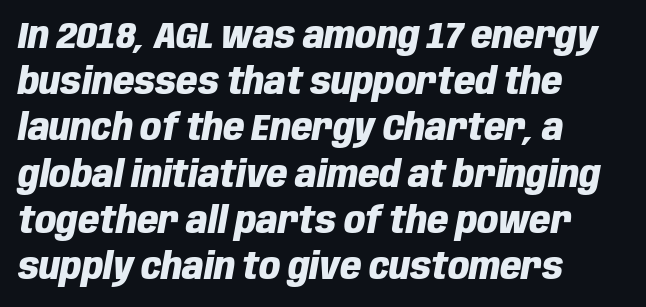
Horizontal alignment here is leftward, the default for most running prose. Descenders are the only things crossing below the line. Line spacing here is normal. This sample uses an oblique cut, with every glyph tilted off the vertical. Do the characters align in a grid? No, the font is proportional. A dark, heavy texture on the line: the type is bold.
